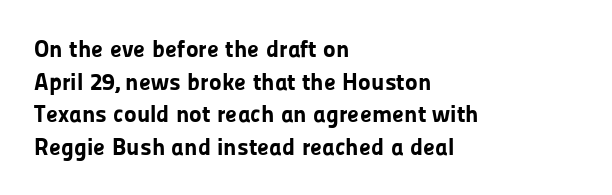
The image shows 24 px bold type, upright; set left-aligned, normal line spacing (1.36x), normal letter spacing, not underlined.
